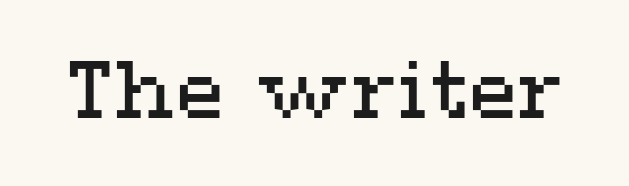
Q: Is the text bold? A: No.
Q: Is the text italic (slanted)? A: No, it is upright.
Q: Is the text underlined? A: No.
Q: Is the spacing between letters normal or unusually wide? A: Normal.
Q: Width (condensed, normal, or wide)? A: Wide.
Q: Stroke contrast? A: Medium.
Q: x-height? A: Medium.
Q: Monospaced? A: No.
